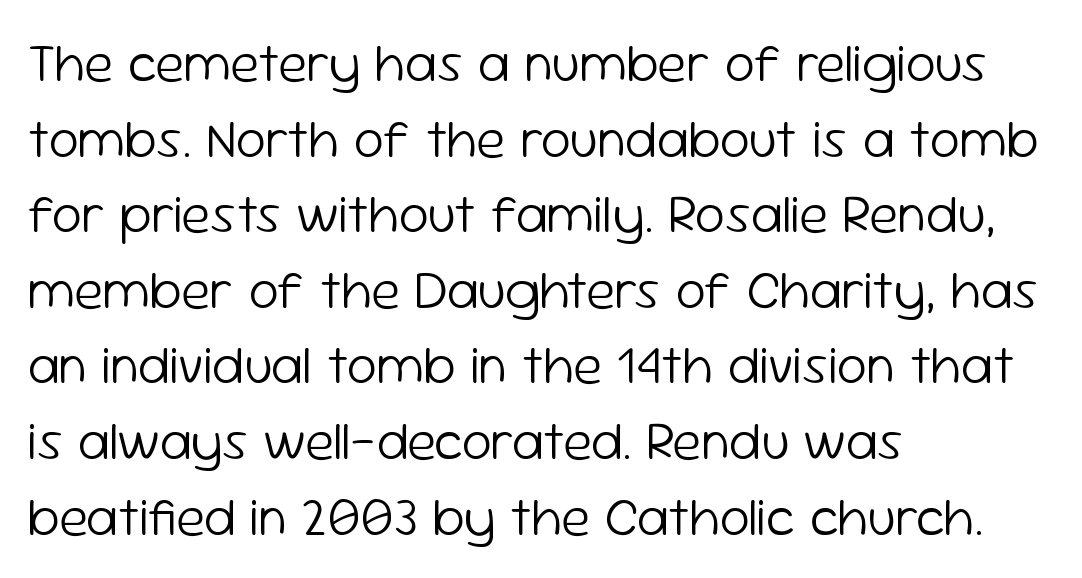
Q: Is the text bold? A: No.
Q: Is the text italic (slanted)? A: No, it is upright.
Q: Is the typeface a serif or a sans-serif typeface? A: Sans-serif.
Q: Is the text underlined? A: No.
Q: How is the paragraph aligned? A: Left-aligned.
Q: Is the spacing between letters normal or unusually wide? A: Normal.
Q: Is the spacing between lines tight, normal or loose? A: Normal.
Q: Width (condensed, normal, or wide)? A: Normal.
Q: Stroke contrast? A: Low.
Q: x-height? A: Medium.
Q: Monospaced? A: No.
